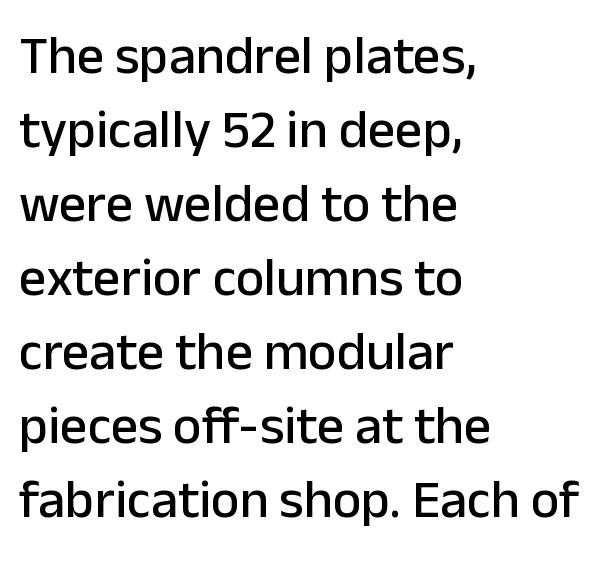
Q: Is the text italic (slanted)? A: No, it is upright.
Q: Is the typeface a serif or a sans-serif typeface? A: Sans-serif.
Q: Is the text underlined? A: No.
Q: How is the paragraph aligned? A: Left-aligned.
Q: Is the spacing between letters normal or unusually wide? A: Normal.
Q: Is the spacing between lines tight, normal or loose? A: Normal.
Q: Width (condensed, normal, or wide)? A: Normal.
Q: Stroke contrast? A: Low.
Q: x-height? A: Medium.
Q: Monospaced? A: No.
